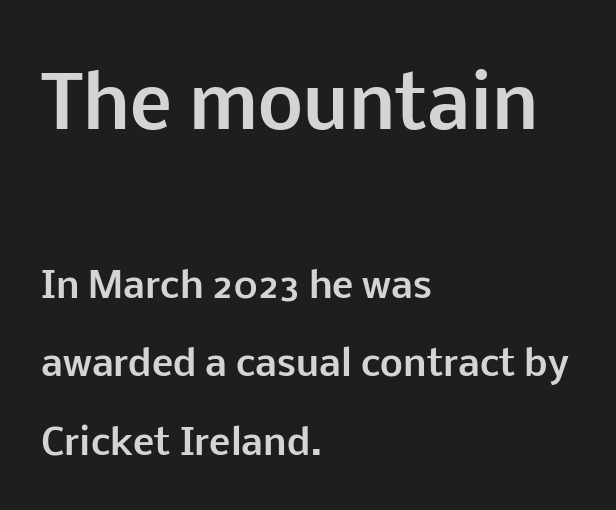
Line beginnings align vertically; line endings do not. You get the large type first, then a drop to smaller type. The letters are bold, with thick, heavy strokes. Successive baselines arrive slowly, with a big drop between each. Bare-footed words on every line.
